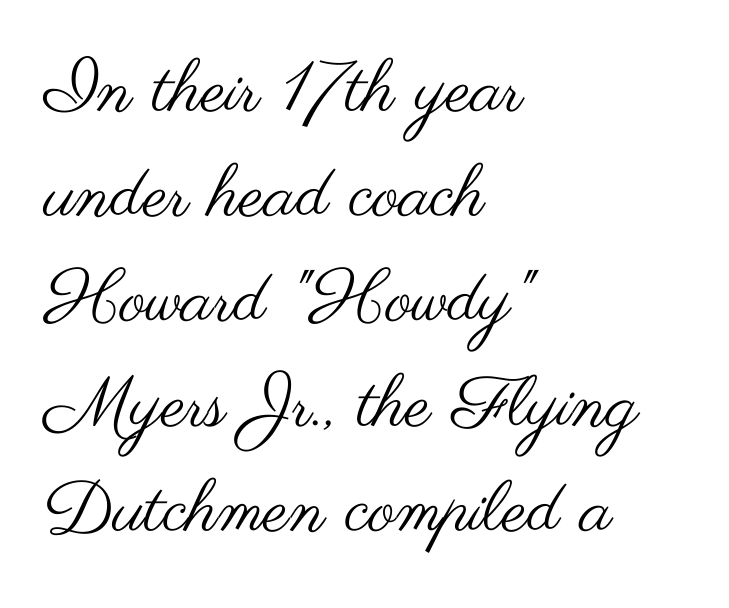
The characters display no serif detailing; their extremities are plain. The passage shown is typed in a proportional face where columns would drift. Look at the tracking — it's just the regular setting, nothing added. Only glyphs here, with clear space below each row. Each line starts at the same left margin while the right side varies.
